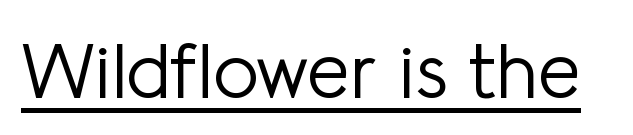
The letters stand upright; this is a roman face. Emphasis is given by a line drawn under the lettering. The face looks like a standard text weight, possibly lighter. The letters advance in unequal steps, a hallmark of proportional type.
